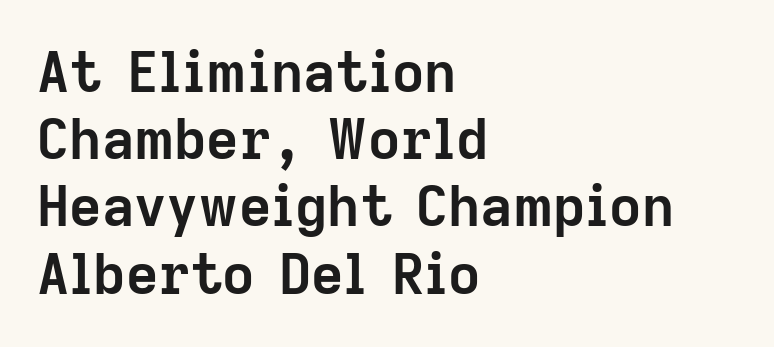
{"serif": "no", "italic": "no", "bold": "yes", "weight": "semibold", "width": "normal", "stroke_contrast": "low", "x_height": "medium", "monospaced": "no", "underline": "no", "align": "left", "line_spacing_ratio": 1.2, "letter_spacing": "normal", "letter_spacing_em": 0.0, "glyph_px": 56}
